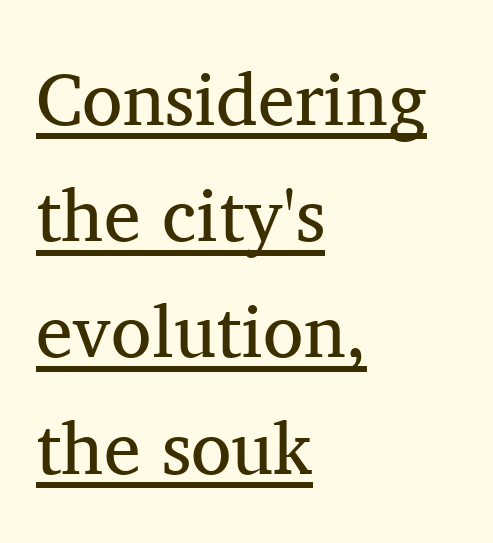
The horizontal fit of the characters is conventional and even. This reads as an unemphasized weight, regular at the heaviest. Do the characters align in a grid? No, the font is proportional. A rule runs beneath these lines of type. Regular leading. Notice how the stems are strictly vertical — no italics here.
